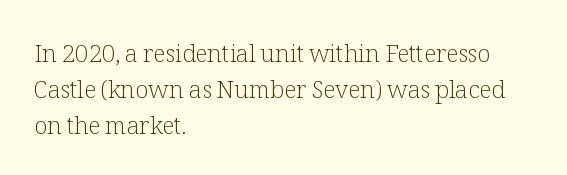
{"italic": "no", "bold": "no", "underline": "no", "align": "left", "line_spacing": "normal", "line_spacing_ratio": 1.5, "letter_spacing": "normal", "letter_spacing_em": 0.0, "glyph_px": 24}
